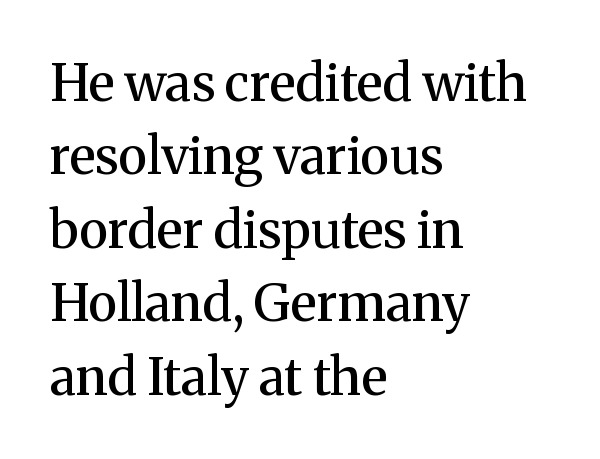
Q: Is the text bold? A: Semi-bold.
Q: Is the text italic (slanted)? A: No, it is upright.
Q: Is the typeface a serif or a sans-serif typeface? A: Serif.
Q: Is the text underlined? A: No.
Q: How is the paragraph aligned? A: Left-aligned.
Q: Is the spacing between letters normal or unusually wide? A: Normal.
Q: Is the spacing between lines tight, normal or loose? A: Normal.
Q: Width (condensed, normal, or wide)? A: Normal.
Q: Stroke contrast? A: Medium.
Q: x-height? A: Medium.
Q: Monospaced? A: No.
